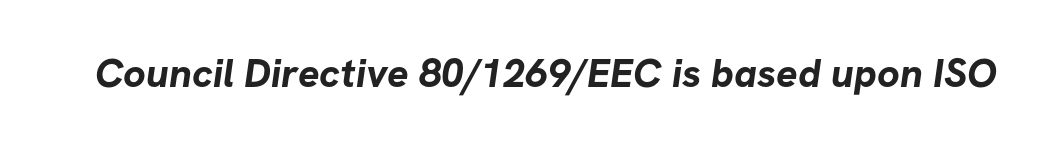
The image shows 40 px bold sans-serif type; set normal letter spacing, not underlined; low stroke contrast and a medium x-height.
